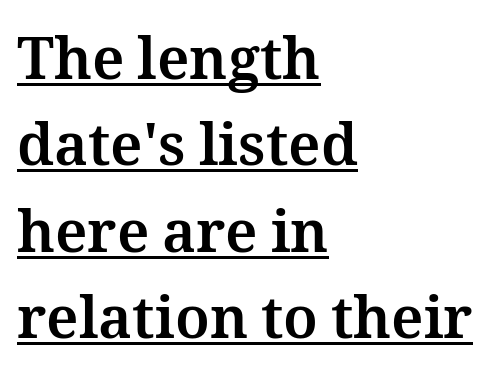
{"italic": "no", "bold": "yes", "weight": "bold", "width": "normal", "stroke_contrast": "medium", "x_height": "medium", "monospaced": "no", "underline": "yes", "align": "left", "line_spacing": "normal", "line_spacing_ratio": 1.49, "letter_spacing": "normal", "letter_spacing_em": 0.0, "glyph_px": 58}
